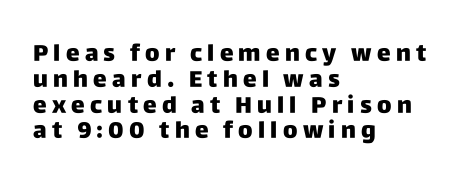
Q: Is the text bold? A: Yes.
Q: Is the text italic (slanted)? A: No, it is upright.
Q: Is the text underlined? A: No.
Q: How is the paragraph aligned? A: Left-aligned.
Q: Is the spacing between letters normal or unusually wide? A: Unusually wide.
Q: Is the spacing between lines tight, normal or loose? A: Tight.
